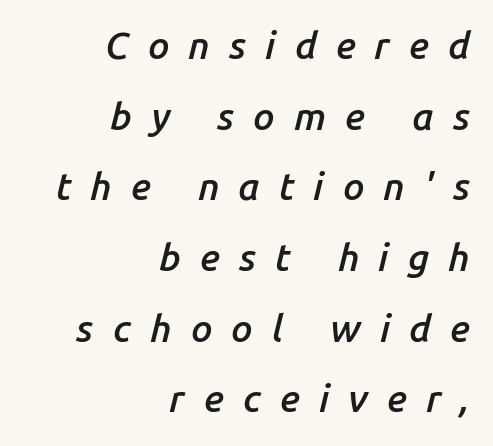
Q: Is the text bold? A: Semi-bold.
Q: Is the text italic (slanted)? A: Yes, it leans right by about 14 degrees.
Q: Is the text underlined? A: No.
Q: How is the paragraph aligned? A: Right-aligned.
Q: Is the spacing between letters normal or unusually wide? A: Unusually wide.
Q: Width (condensed, normal, or wide)? A: Normal.
Q: Stroke contrast? A: Low.
Q: x-height? A: Medium.
Q: Monospaced? A: No.
